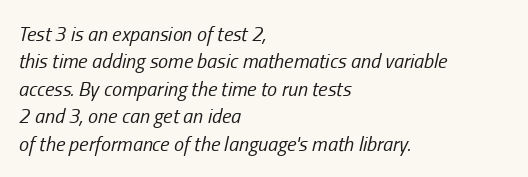
The image shows 20 px text type, italic (leaning right); set left-aligned, normal line spacing (1.37x), normal letter spacing, not underlined.
